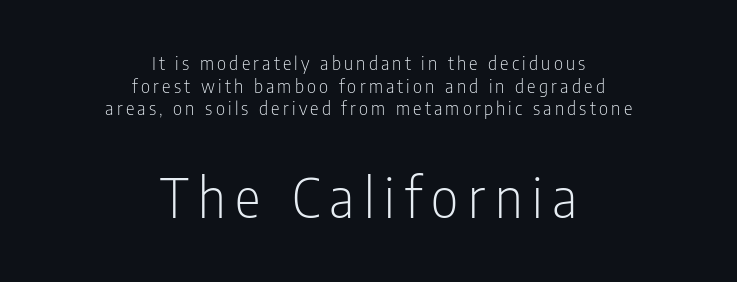
{"serif": "no", "italic": "no", "bold": "no", "weight": "light", "width": "condensed", "stroke_contrast": "low", "x_height": "medium", "monospaced": "no", "underline": "no", "align": "center", "line_spacing": "normal", "line_spacing_ratio": 1.26, "larger_block": "second", "size_ratio": 3.0, "glyph_px": 54}
